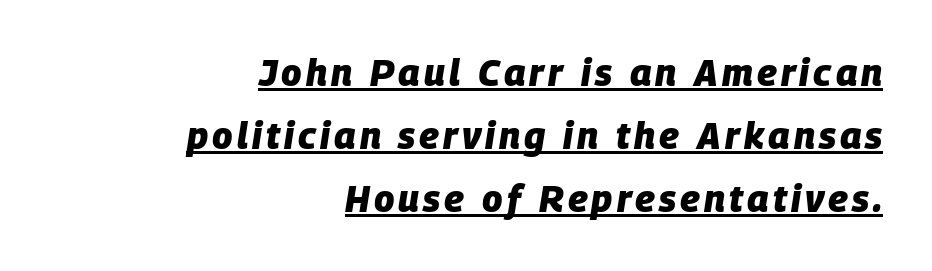
{"italic": "yes", "lean": "right", "slant_degrees": 9, "bold": "yes", "weight": "heavy", "width": "normal", "stroke_contrast": "low", "x_height": "large", "monospaced": "no", "underline": "yes", "align": "right", "line_spacing": "normal", "line_spacing_ratio": 1.7, "glyph_px": 37}
